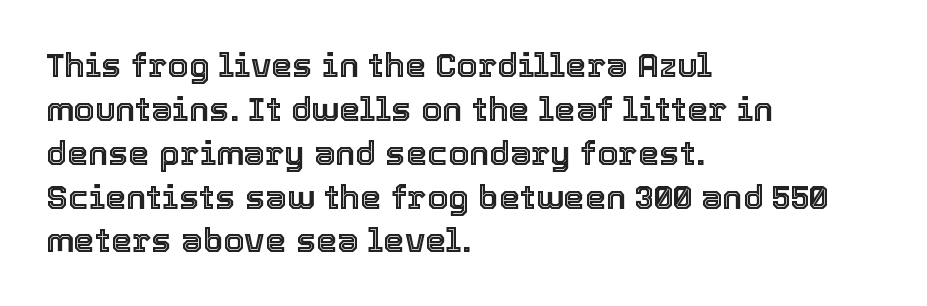
Q: Is the text italic (slanted)? A: No, it is upright.
Q: Is the text underlined? A: No.
Q: How is the paragraph aligned? A: Left-aligned.
Q: Is the spacing between letters normal or unusually wide? A: Normal.
Q: Is the spacing between lines tight, normal or loose? A: Normal.
Q: Width (condensed, normal, or wide)? A: Normal.
Q: x-height? A: Medium.
Q: Monospaced? A: No.
